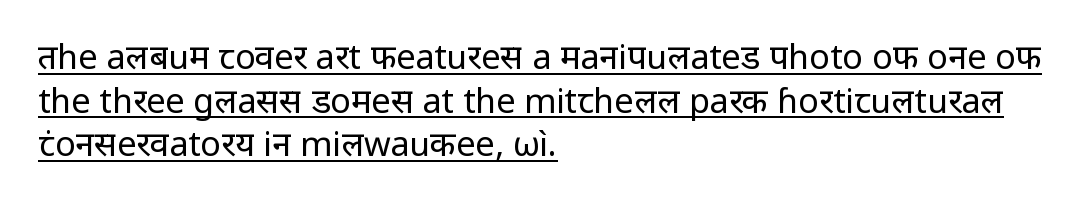
{"serif": "no", "italic": "no", "bold": "no", "weight": "regular", "width": "normal", "stroke_contrast": "low", "x_height": "medium", "monospaced": "no", "underline": "yes", "align": "left", "line_spacing": "normal", "line_spacing_ratio": 1.28, "letter_spacing": "normal", "letter_spacing_em": 0.0, "glyph_px": 34}
